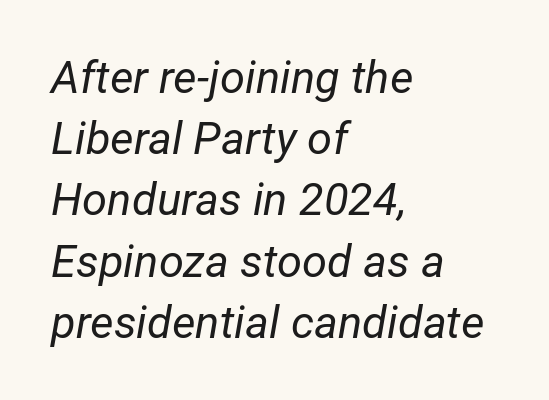
Would a proofreader flag this as italicized? Yes. Note the varied advance widths — an 'i' is clearly narrower than an 'm'. Short note: letters normally spaced. Quick note: interline space is typical.
